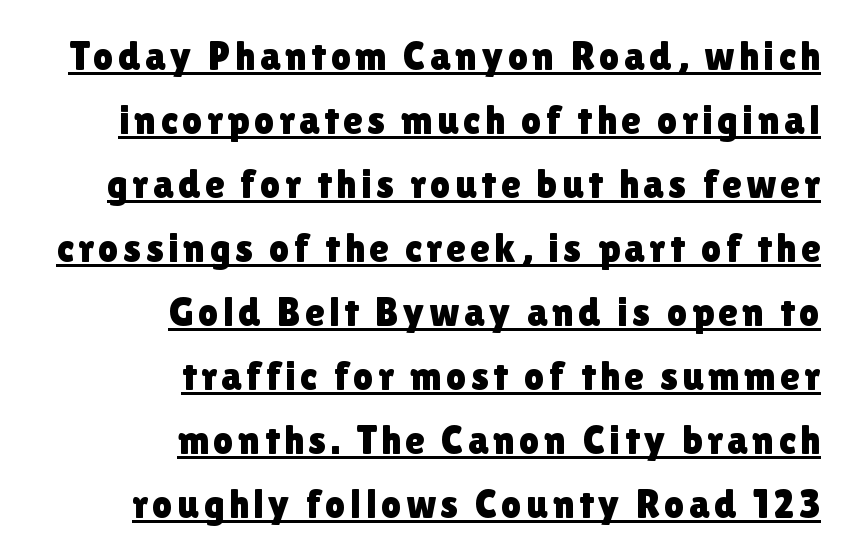
Q: Is the text italic (slanted)? A: No, it is upright.
Q: Is the typeface a serif or a sans-serif typeface? A: Sans-serif.
Q: Is the text underlined? A: Yes.
Q: How is the paragraph aligned? A: Right-aligned.
Q: Is the spacing between lines tight, normal or loose? A: Normal.
Q: Width (condensed, normal, or wide)? A: Normal.
Q: x-height? A: Medium.
Q: Monospaced? A: No.
